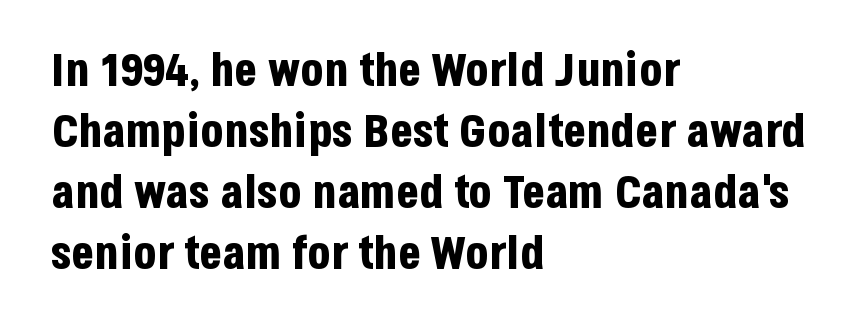
{"serif": "no", "italic": "no", "bold": "yes", "weight": "bold", "width": "condensed", "stroke_contrast": "low", "x_height": "large", "monospaced": "no", "underline": "no", "align": "left", "line_spacing": "normal", "line_spacing_ratio": 1.3, "letter_spacing": "normal", "letter_spacing_em": 0.0, "glyph_px": 47}
